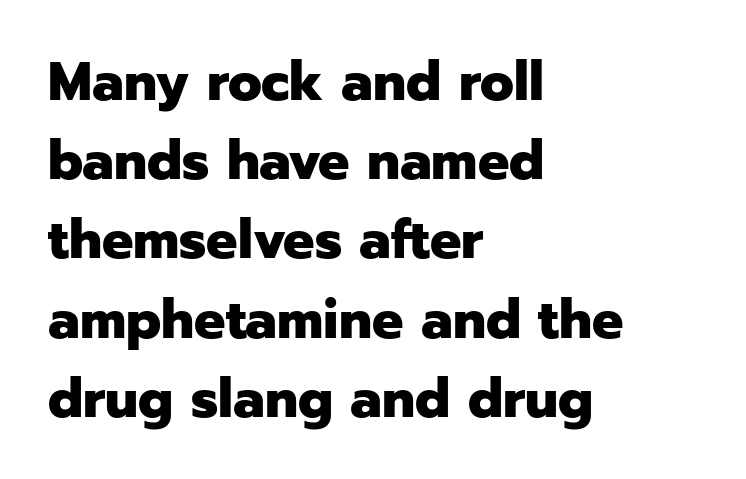
Q: Is the text bold? A: Yes.
Q: Is the text italic (slanted)? A: No, it is upright.
Q: Is the typeface a serif or a sans-serif typeface? A: Sans-serif.
Q: Is the text underlined? A: No.
Q: How is the paragraph aligned? A: Left-aligned.
Q: Is the spacing between letters normal or unusually wide? A: Normal.
Q: Is the spacing between lines tight, normal or loose? A: Normal.
Q: Width (condensed, normal, or wide)? A: Normal.
Q: Stroke contrast? A: Low.
Q: x-height? A: Medium.
Q: Monospaced? A: No.
